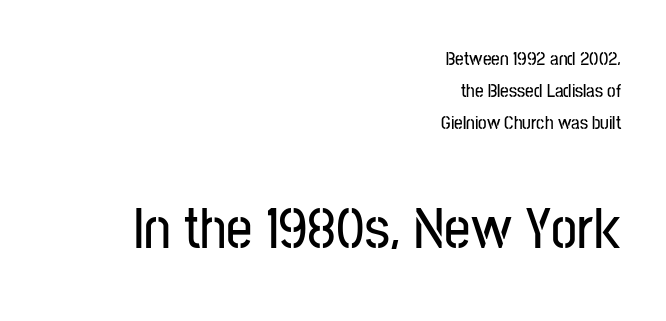
{"serif": "no", "italic": "no", "width": "condensed", "stroke_contrast": "low", "x_height": "medium", "monospaced": "no", "underline": "no", "align": "right", "line_spacing": "normal", "line_spacing_ratio": 1.69, "letter_spacing": "normal", "letter_spacing_em": 0.0, "larger_block": "second", "size_ratio": 3.05, "glyph_px": 58}
